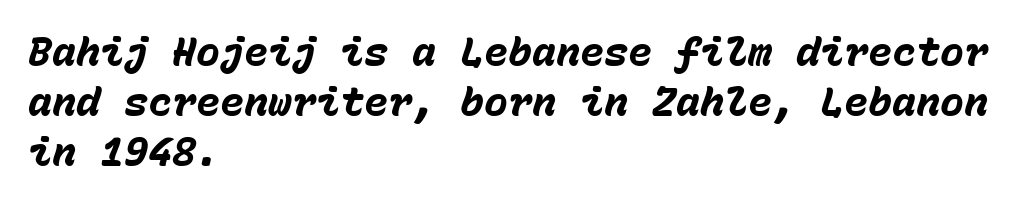
Heavy, bold letterforms. Bare-footed words on every line. Reading down the block, your eye returns to a fixed left position each line. Is there much room between lines? A standard amount, neither cramped nor airy. A typesetter would mark this as italic.
